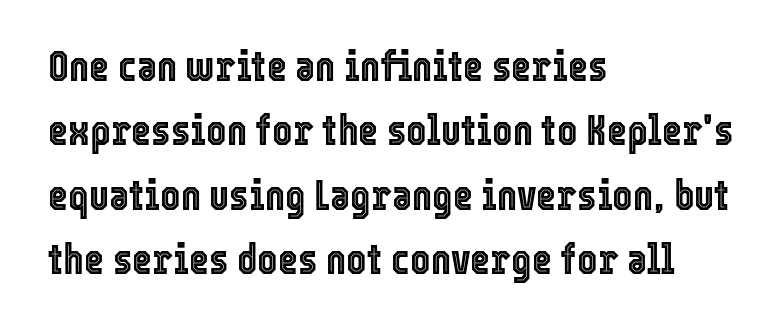
{"italic": "no", "width": "condensed", "x_height": "medium", "monospaced": "no", "underline": "no", "align": "left", "line_spacing": "normal", "line_spacing_ratio": 1.5, "letter_spacing": "normal", "letter_spacing_em": 0.0, "glyph_px": 43}
